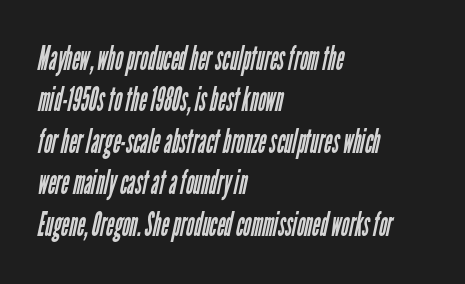
{"serif": "no", "bold": "no", "weight": "regular", "width": "condensed", "stroke_contrast": "low", "x_height": "medium", "monospaced": "no", "underline": "no", "align": "left", "line_spacing_ratio": 1.22, "letter_spacing": "normal", "letter_spacing_em": 0.0, "glyph_px": 34}
